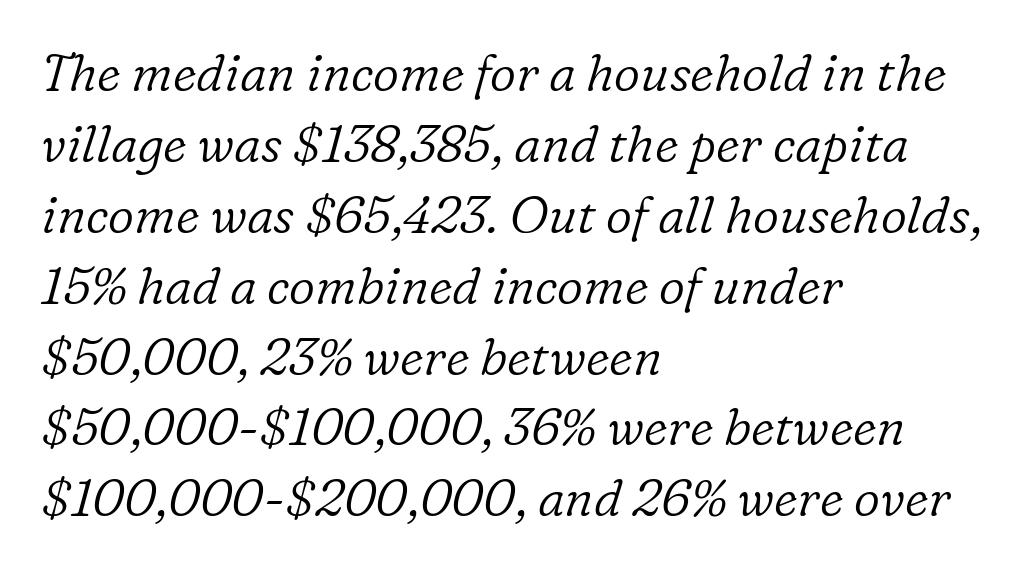
The image shows 51 px light serif type, italic (leaning right); set left-aligned, normal line spacing (1.39x), normal letter spacing, not underlined; low stroke contrast and a medium x-height.
